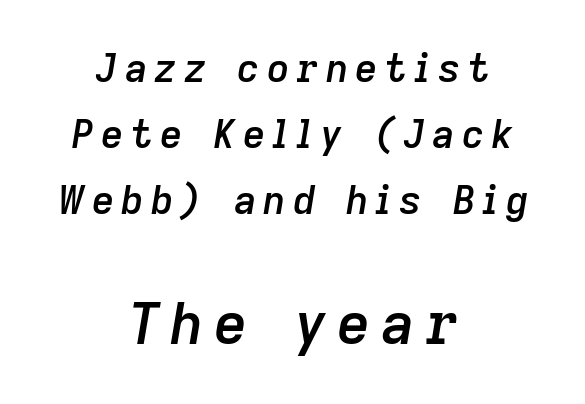
The image shows 58 px semibold type, italic (leaning right); set centered, normal line spacing (1.69x), not underlined; the second (bottom) block is 1.49x larger; low stroke contrast and a medium x-height.
